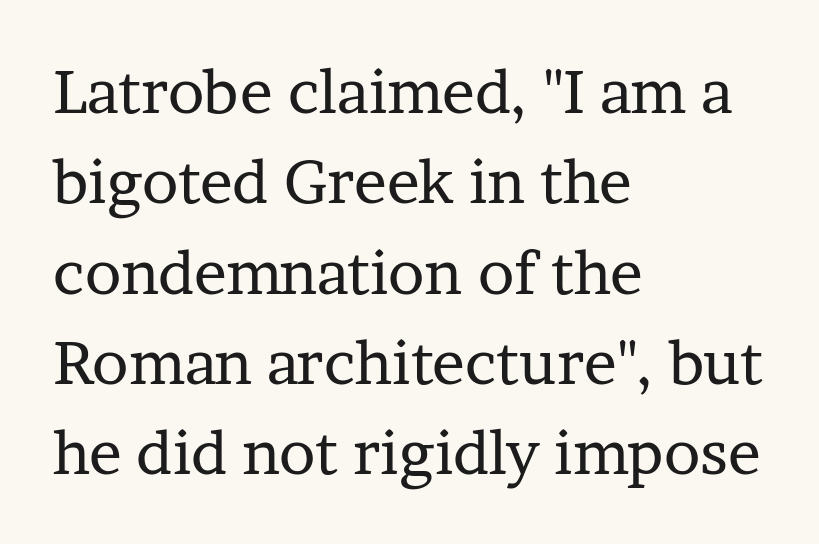
{"serif": "yes", "italic": "no", "bold": "no", "weight": "regular", "width": "normal", "stroke_contrast": "low", "x_height": "medium", "monospaced": "no", "underline": "no", "align": "left", "line_spacing": "normal", "line_spacing_ratio": 1.48, "letter_spacing": "normal", "letter_spacing_em": 0.0, "glyph_px": 61}
